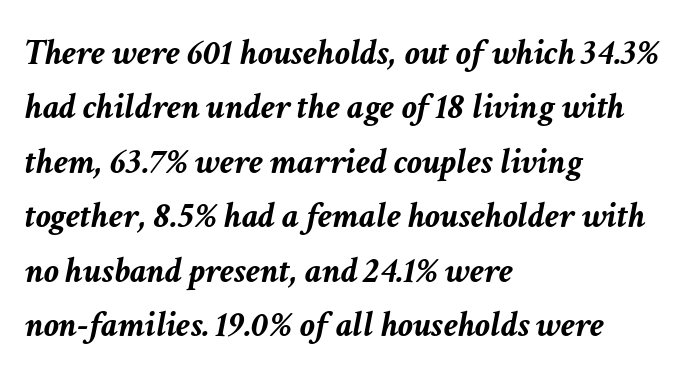
Summary of vertical rhythm: regular, with standard interline spacing. Does the weight exceed regular? Yes, all the way to bold. Each word holds together tightly as a unit, with standard inter-letter gaps. The specimen omits any rule beneath the text block's lines. It's the slanting kind of type.
